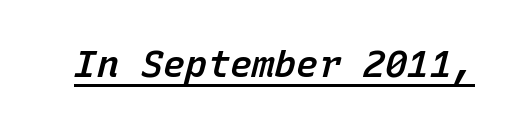
The image shows 37 px semibold type, italic (leaning right), monospaced; set normal letter spacing, underlined; low stroke contrast and a medium x-height.
